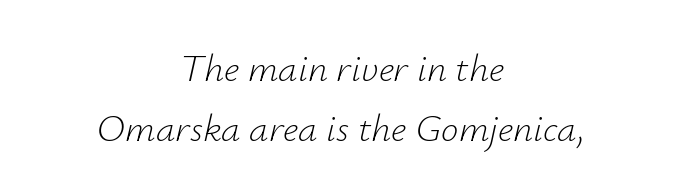
Stem width sits at or under what a default text font uses. The lettering tilts uniformly, giving the passage an italic look. Rows of type keep a routine distance in the vertical direction. Notice how the passage keeps no hard edge, just a central spine.
